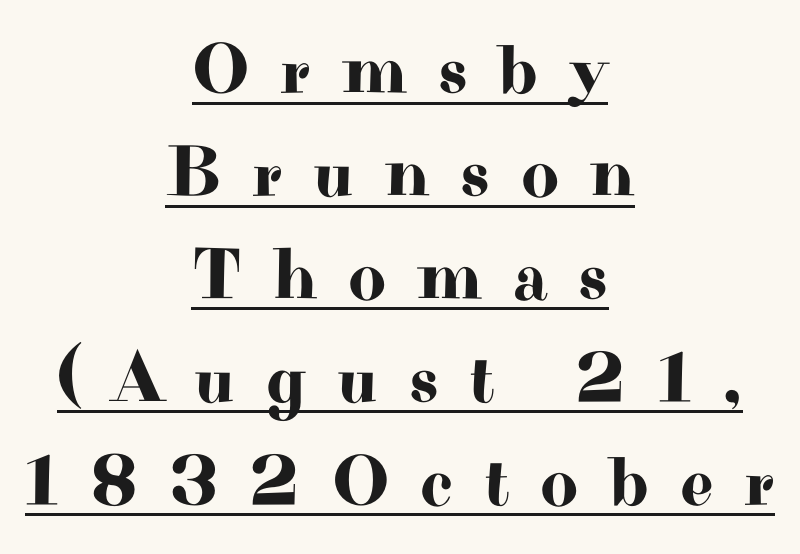
{"serif": "yes", "italic": "no", "width": "wide", "stroke_contrast": "high", "x_height": "small", "monospaced": "no", "underline": "yes", "align": "center", "line_spacing": "normal", "line_spacing_ratio": 1.41, "letter_spacing": "wide", "letter_spacing_em": 0.42, "glyph_px": 73}
